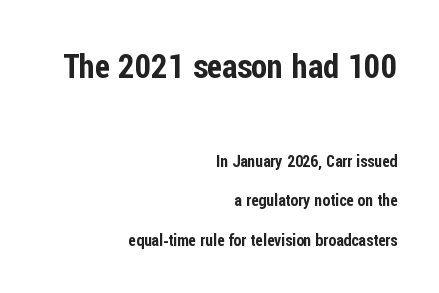
This is sans-serif lettering, the kind often seen on screens and signage. Of the two passages, the one on top uses the larger point size. Here the glyphs are tracked normally, forming tight word shapes. Each row of text sits above clean, open space. Quick note: not italic, upright.
